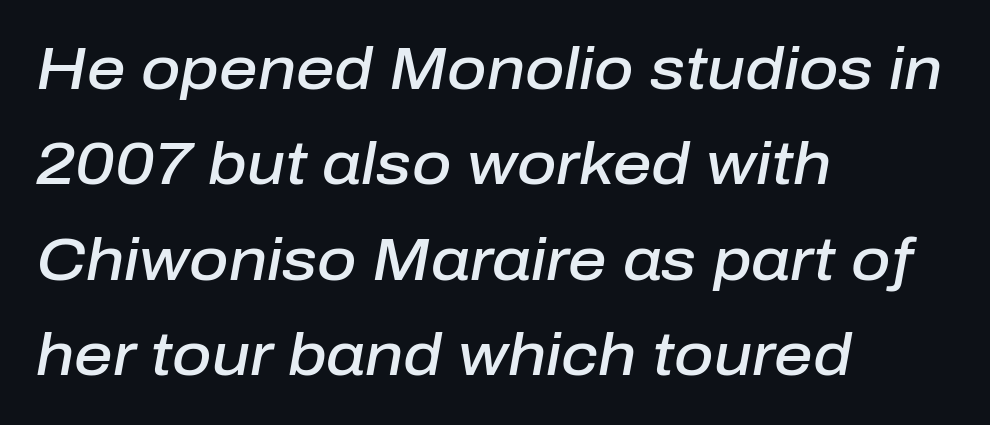
Q: Is the text bold? A: Semi-bold.
Q: Is the text italic (slanted)? A: Yes, it leans right by about 10 degrees.
Q: Is the text underlined? A: No.
Q: How is the paragraph aligned? A: Left-aligned.
Q: Is the spacing between letters normal or unusually wide? A: Normal.
Q: Is the spacing between lines tight, normal or loose? A: Normal.
Q: Width (condensed, normal, or wide)? A: Normal.
Q: Stroke contrast? A: Low.
Q: x-height? A: Medium.
Q: Monospaced? A: No.
